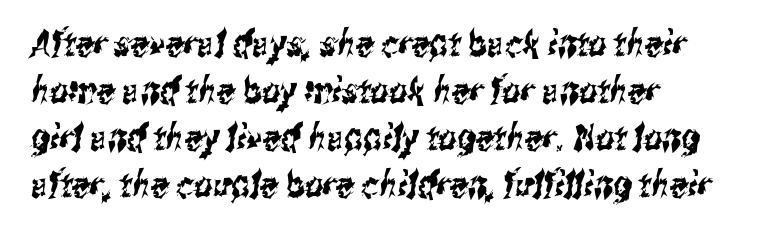
Q: Is the typeface a serif or a sans-serif typeface? A: Sans-serif.
Q: Is the text underlined? A: No.
Q: How is the paragraph aligned? A: Left-aligned.
Q: Is the spacing between letters normal or unusually wide? A: Normal.
Q: Is the spacing between lines tight, normal or loose? A: Normal.
Q: Width (condensed, normal, or wide)? A: Condensed.
Q: Stroke contrast? A: Medium.
Q: x-height? A: Medium.
Q: Monospaced? A: No.
